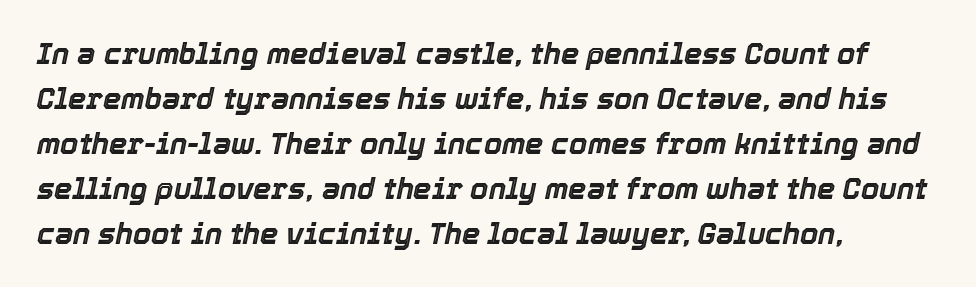
{"italic": "yes", "lean": "right", "slant_degrees": 12, "width": "normal", "x_height": "medium", "monospaced": "no", "underline": "no", "align": "left", "line_spacing": "normal", "line_spacing_ratio": 1.55, "letter_spacing": "normal", "letter_spacing_em": 0.0, "glyph_px": 29}
